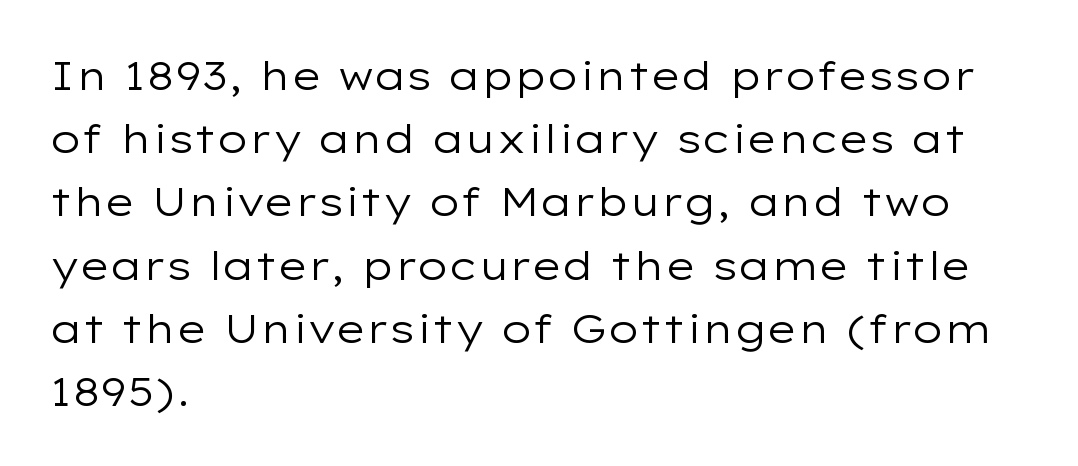
The image shows 40 px regular-weight, wide sans-serif type, upright; set left-aligned, normal line spacing (1.58x), normal letter spacing, not underlined; low stroke contrast and a medium x-height.
